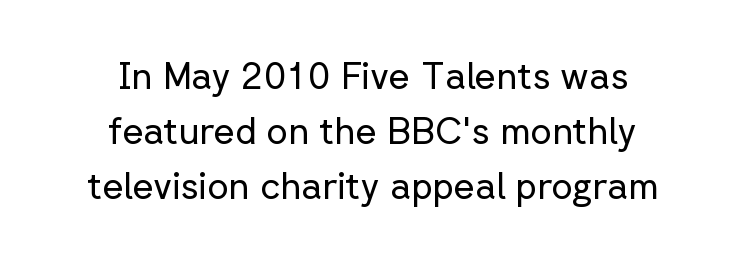
The letters carry no serifs — their stems end cleanly without finishing strokes. The axis of the letterforms is exactly vertical. Words appear dense and cohesive because spacing is normal. No letter is thick-stroked: the sample isn't bold. Do the characters align in a grid? No, the font is proportional. Evenly set lines give the paragraph a standard silhouette.
